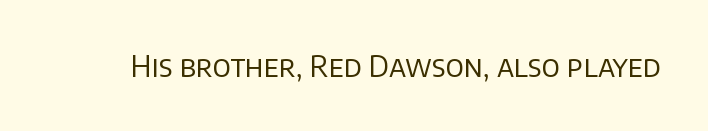
The image shows 29 px regular-weight sans-serif type, upright; set normal letter spacing, not underlined; low stroke contrast and a large x-height.
